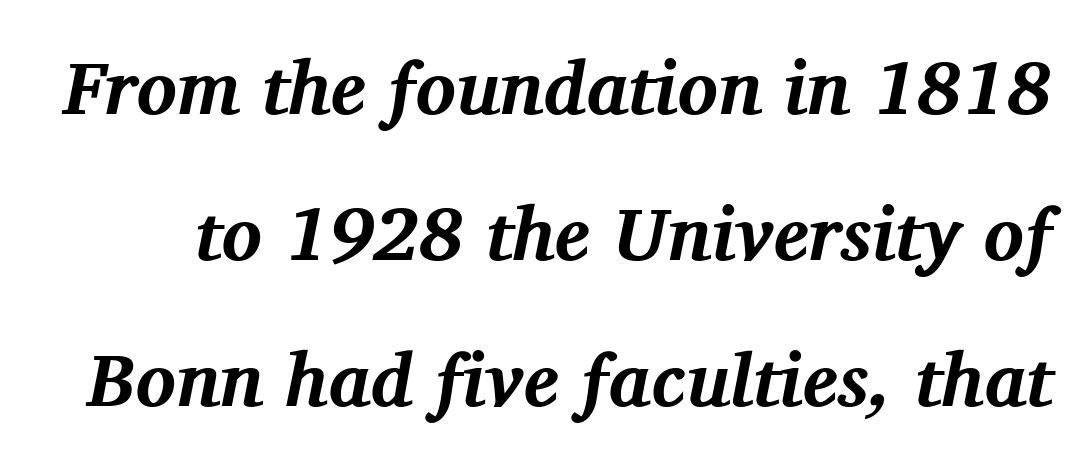
In terms of weight, the rendering is a true, heavy bold. Clear beneath every line of the passage. Leading is clearly above the norm, producing a sparse column. Emphasis-style slanted type is in use. This sample uses a serif face.
